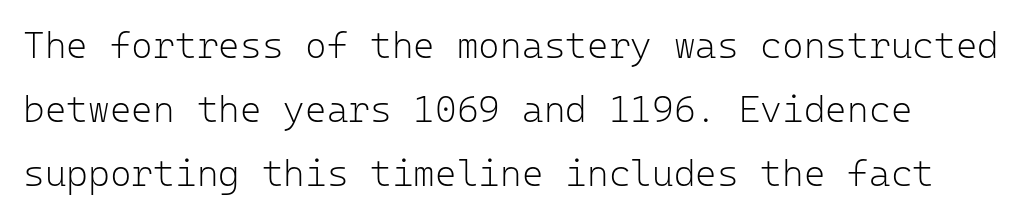
The image shows 37 px light sans-serif type, upright, monospaced; set line spacing 1.73x, normal letter spacing, not underlined; low stroke contrast and a medium x-height.
